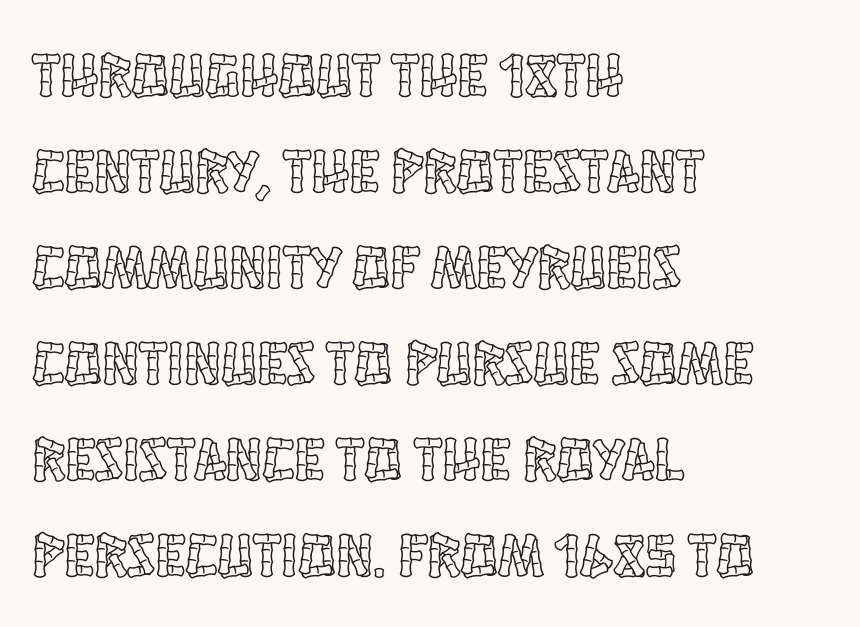
Q: Is the text italic (slanted)? A: No, it is upright.
Q: Is the text underlined? A: No.
Q: How is the paragraph aligned? A: Left-aligned.
Q: Is the spacing between letters normal or unusually wide? A: Normal.
Q: Is the spacing between lines tight, normal or loose? A: Normal.
Q: Width (condensed, normal, or wide)? A: Condensed.
Q: x-height? A: Large.
Q: Monospaced? A: No.
